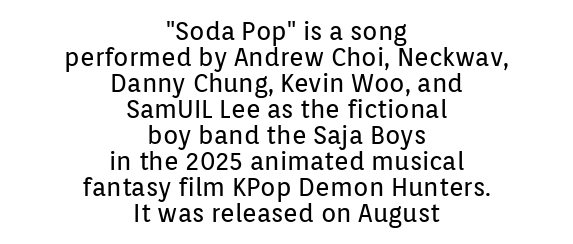
{"italic": "no", "bold": "no", "underline": "no", "align": "center", "line_spacing": "tight", "line_spacing_ratio": 1.04, "letter_spacing": "normal", "letter_spacing_em": 0.0, "glyph_px": 25}
